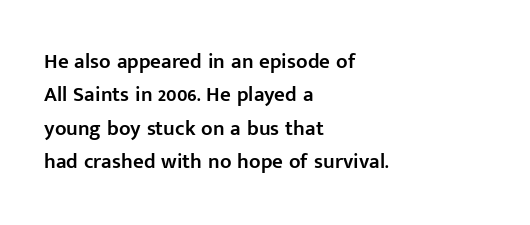
The image shows 21 px text type, upright; set left-aligned, normal line spacing (1.59x), normal letter spacing, not underlined.
